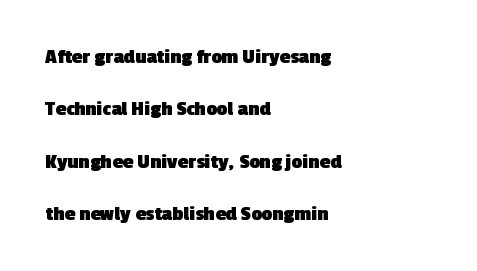
No extra tracking has been applied to these lines. This is heavy type, rendered in bold. A great deal of white space separates one row of letters from the next. Glance below the letters and you will spot only blank space. The paragraph shown leans on its left margin.
